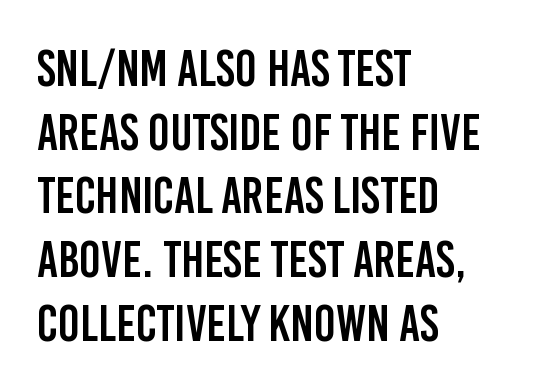
This sample keeps an unexceptional amount of space between lines. The area under the type is left untouched. Words appear dense and cohesive because spacing is normal. No italicization has been applied; the sample stays upright. Proportional: the letters do not fall into vertical columns. The passage is arranged the way most books set body copy — flush left.
